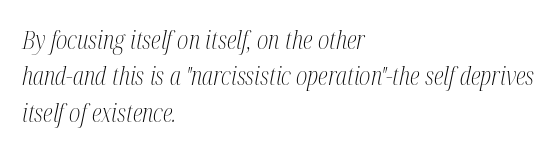
{"italic": "yes", "lean": "right", "slant_degrees": 12, "bold": "no", "underline": "no", "align": "left", "line_spacing": "normal", "line_spacing_ratio": 1.46, "letter_spacing": "normal", "letter_spacing_em": 0.0, "glyph_px": 25}
